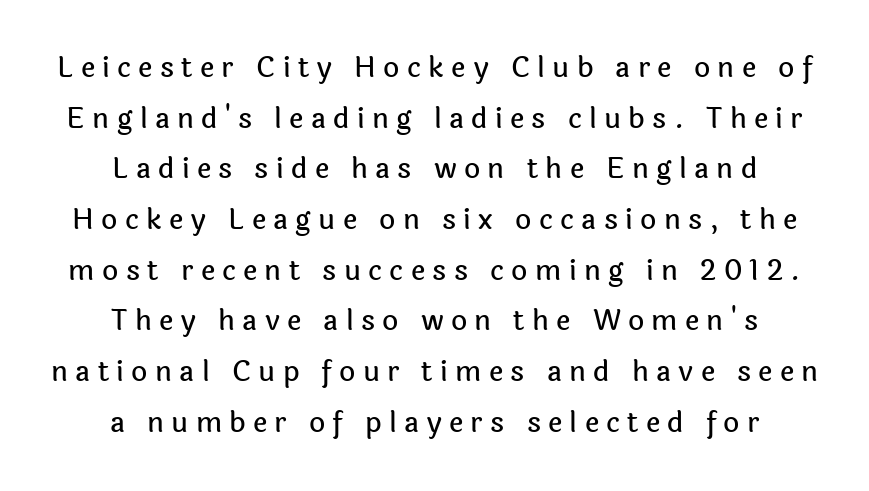
{"serif": "no", "italic": "no", "width": "normal", "x_height": "medium", "monospaced": "no", "underline": "no", "align": "center", "line_spacing_ratio": 1.81, "letter_spacing": "wide", "letter_spacing_em": 0.26, "glyph_px": 28}
